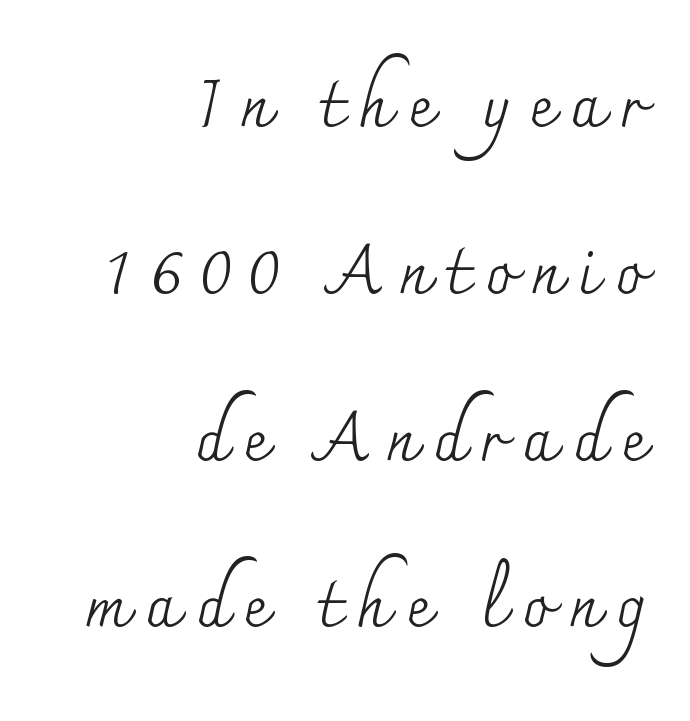
{"serif": "yes", "bold": "no", "weight": "regular", "width": "normal", "stroke_contrast": "medium", "x_height": "small", "monospaced": "no", "underline": "no", "align": "right", "line_spacing": "loose", "line_spacing_ratio": 2.49, "letter_spacing": "wide", "letter_spacing_em": 0.24, "glyph_px": 67}
